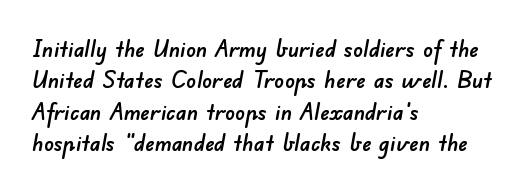
The image shows 24 px text type; set left-aligned, normal line spacing (1.31x), normal letter spacing, not underlined.
